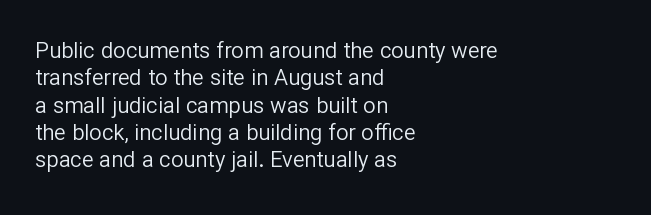
Rendered with straight, roman letterforms. Weight: not bold — regular or lighter. Words appear dense and cohesive because spacing is normal. Horizontal alignment here is leftward, the default for most running prose. A clean baseline with only descenders dipping below it.
